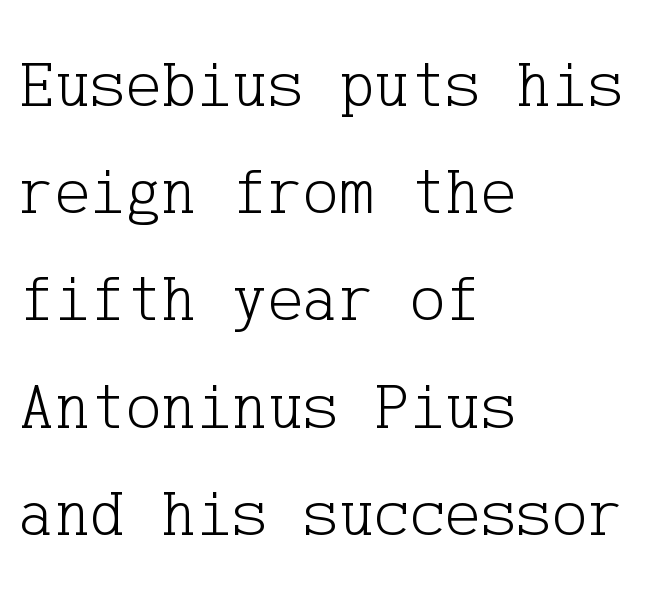
If you drew a line through each stem, it would be perfectly vertical. What's the leading like? Ordinary, nothing unusual. Only glyphs here, with clear space below each row. I'd call this a serif setting — the letters wear small feet. Ink coverage per letter is moderate at most.
